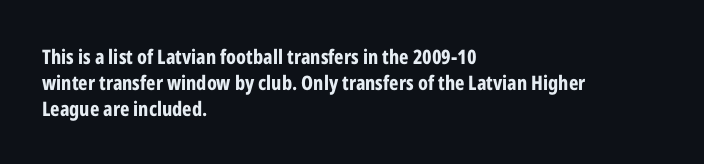
{"italic": "no", "bold": "yes", "underline": "no", "align": "left", "line_spacing": "normal", "line_spacing_ratio": 1.29, "letter_spacing": "normal", "letter_spacing_em": 0.0, "glyph_px": 20}
